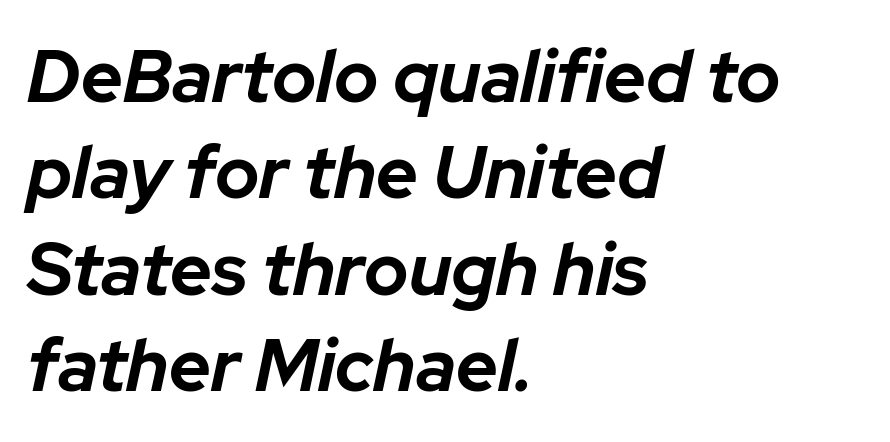
The image shows 73 px bold type, italic (leaning right); set left-aligned, normal line spacing (1.32x), normal letter spacing, not underlined; low stroke contrast and a medium x-height.
